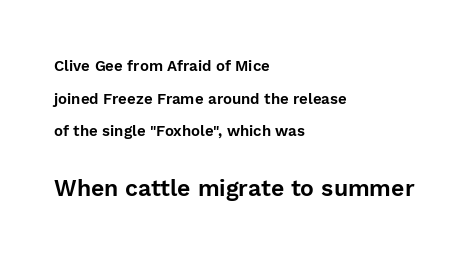
The image shows 23 px text type, upright; set left-aligned, loose line spacing (2.17x), normal letter spacing, not underlined; the second (bottom) block is 1.53x larger.
